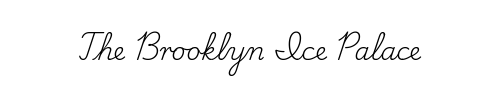
{"bold": "no", "underline": "no", "letter_spacing": "normal", "letter_spacing_em": 0.0, "glyph_px": 25}
